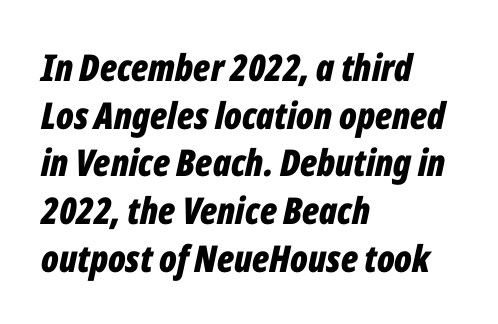
Q: Is the text bold? A: Yes.
Q: Is the text italic (slanted)? A: Yes, it leans right by about 12 degrees.
Q: Is the text underlined? A: No.
Q: How is the paragraph aligned? A: Left-aligned.
Q: Is the spacing between letters normal or unusually wide? A: Normal.
Q: Is the spacing between lines tight, normal or loose? A: Normal.
Q: Width (condensed, normal, or wide)? A: Condensed.
Q: Stroke contrast? A: Low.
Q: x-height? A: Medium.
Q: Monospaced? A: No.
